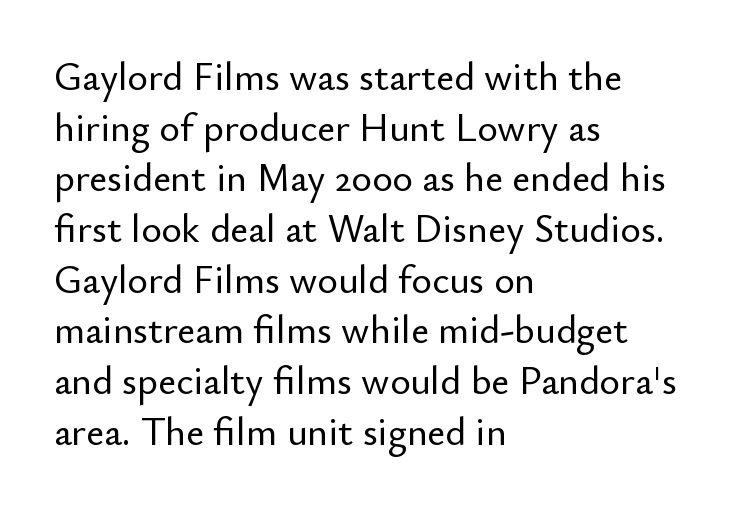
The image shows 39 px sans-serif type, upright; set left-aligned, normal line spacing (1.3x), normal letter spacing, not underlined; low stroke contrast and a small x-height.
